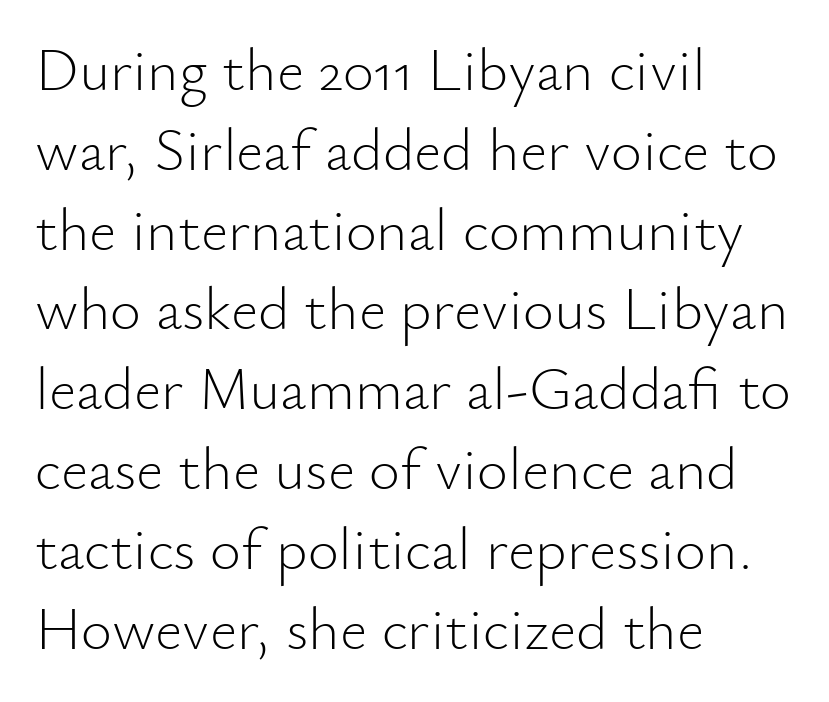
{"serif": "no", "italic": "no", "bold": "no", "weight": "light", "width": "normal", "stroke_contrast": "low", "x_height": "small", "monospaced": "no", "underline": "no", "align": "left", "line_spacing": "normal", "line_spacing_ratio": 1.33, "letter_spacing": "normal", "letter_spacing_em": 0.0, "glyph_px": 60}
